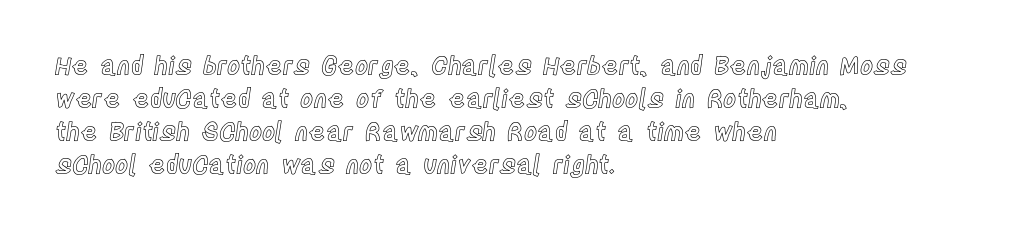
The image shows 25 px text type; set left-aligned, normal line spacing (1.32x), normal letter spacing, not underlined.
